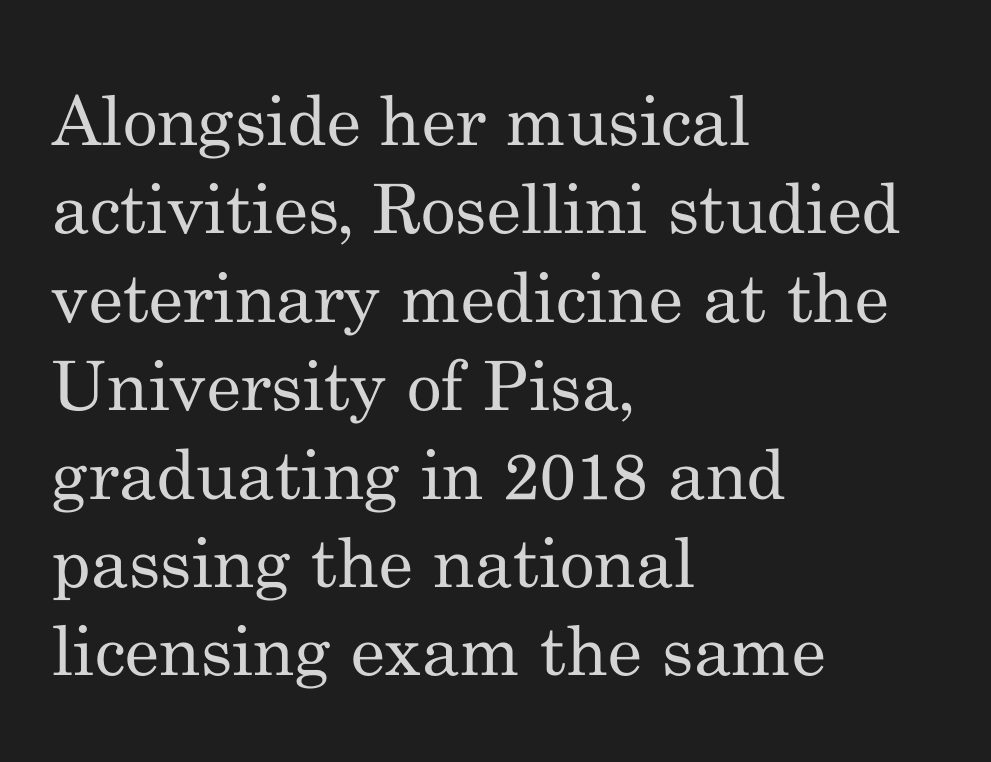
The image shows 68 px regular-weight serif type, upright; set left-aligned, normal line spacing (1.3x), normal letter spacing, not underlined; medium stroke contrast and a small x-height.
